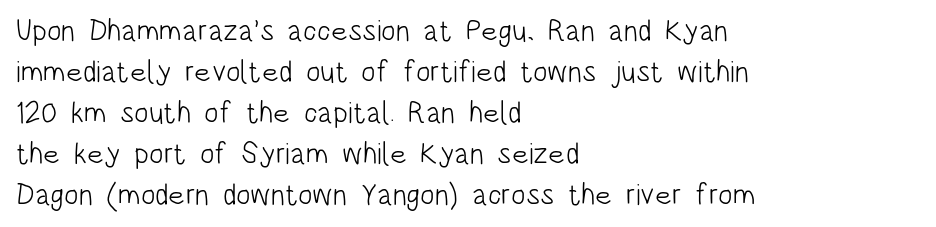
These glyphs show unthickened strokes, regular width or finer. Plain, unruled lines of type. The passage shown is typed in a proportional face where columns would drift. A roman cut, with each character standing at attention.
